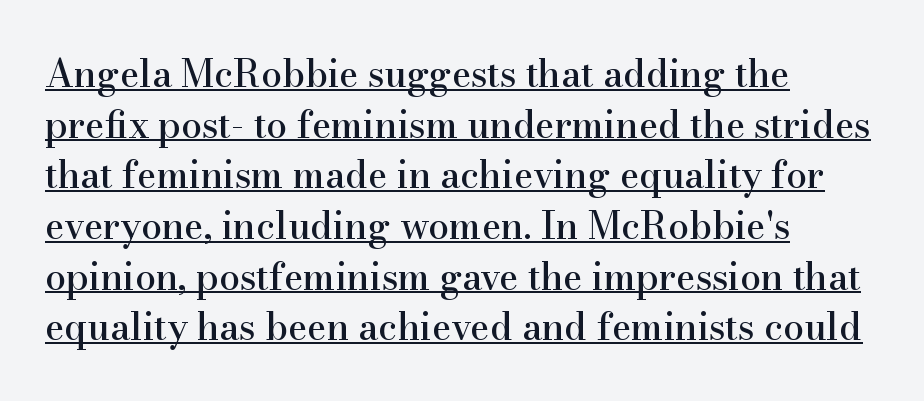
The passage shown has conventional tracking throughout. Does the type have serifs? Yes, each stem ends in a small foot. The setting favours the left margin, as ordinary paragraphs usually do. Notice how a bar underscores the lettering throughout. Normally led — the rows are evenly, conventionally spaced.
